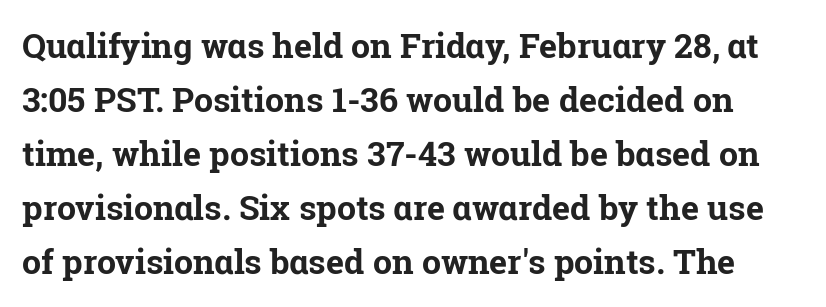
The image shows 34 px bold serif type, upright; set normal line spacing (1.59x), normal letter spacing, not underlined; low stroke contrast and a medium x-height.
